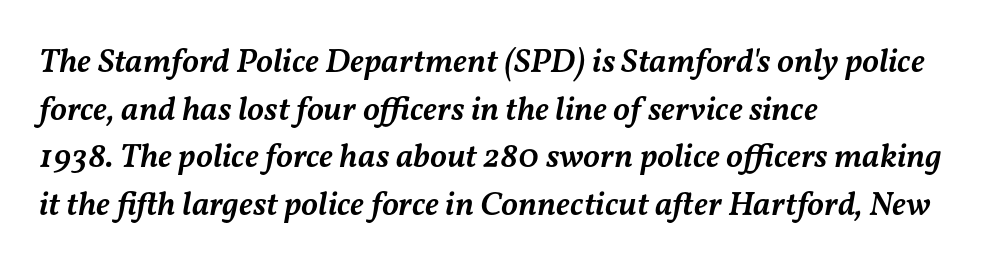
Letter spacing: default. The rag falls on the right side of this text block. This sample keeps an unexceptional amount of space between lines. Plain, unruled lines of type. There's an unmistakable incline to the writing here.
